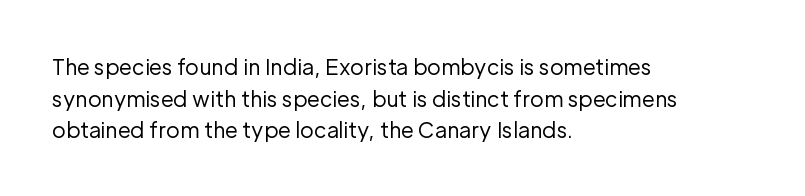
{"italic": "no", "bold": "no", "underline": "no", "align": "left", "line_spacing": "normal", "line_spacing_ratio": 1.51, "letter_spacing": "normal", "letter_spacing_em": 0.0, "glyph_px": 21}
